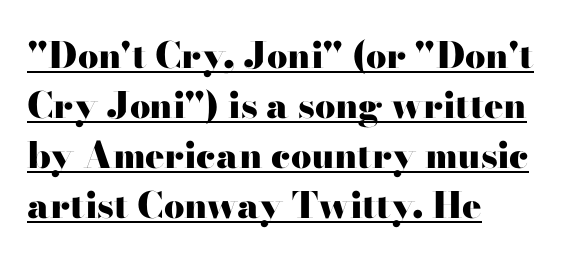
Q: Is the text bold? A: Yes.
Q: Is the text italic (slanted)? A: No, it is upright.
Q: Is the typeface a serif or a sans-serif typeface? A: Serif.
Q: Is the text underlined? A: Yes.
Q: How is the paragraph aligned? A: Left-aligned.
Q: Is the spacing between letters normal or unusually wide? A: Normal.
Q: Is the spacing between lines tight, normal or loose? A: Normal.
Q: Width (condensed, normal, or wide)? A: Wide.
Q: Stroke contrast? A: High.
Q: x-height? A: Small.
Q: Monospaced? A: No.
